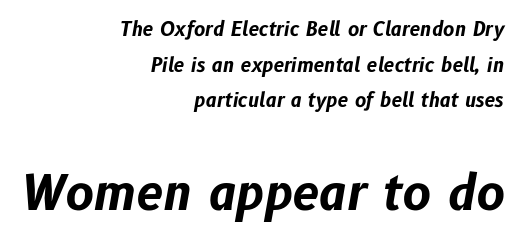
Q: Is the text bold? A: Yes.
Q: Is the text italic (slanted)? A: Yes, it leans right by about 10 degrees.
Q: Is the text underlined? A: No.
Q: How is the paragraph aligned? A: Right-aligned.
Q: Is the spacing between letters normal or unusually wide? A: Normal.
Q: Which block of text is set in a larger size, the first (top) or the second (bottom)? A: The second (bottom) one.
Q: Width (condensed, normal, or wide)? A: Normal.
Q: Stroke contrast? A: Low.
Q: x-height? A: Medium.
Q: Monospaced? A: No.
